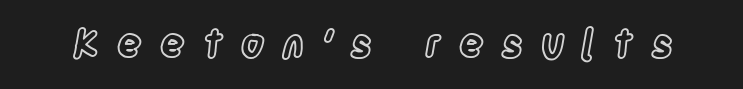
The image shows 38 px condensed type; set unusually wide letter spacing (+0.47 em), not underlined; a large x-height.
